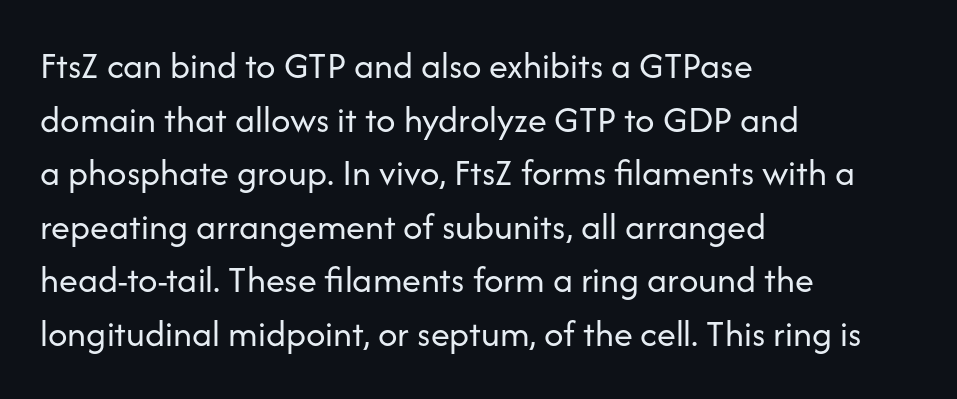
{"serif": "no", "italic": "no", "bold": "no", "weight": "regular", "width": "normal", "stroke_contrast": "low", "x_height": "medium", "monospaced": "no", "underline": "no", "align": "left", "line_spacing": "normal", "line_spacing_ratio": 1.41, "letter_spacing": "normal", "letter_spacing_em": 0.0, "glyph_px": 38}
